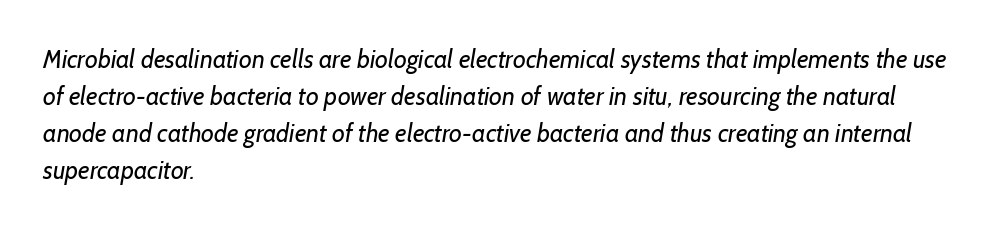
The image shows 25 px text type; set left-aligned, normal line spacing (1.48x), normal letter spacing, not underlined.
